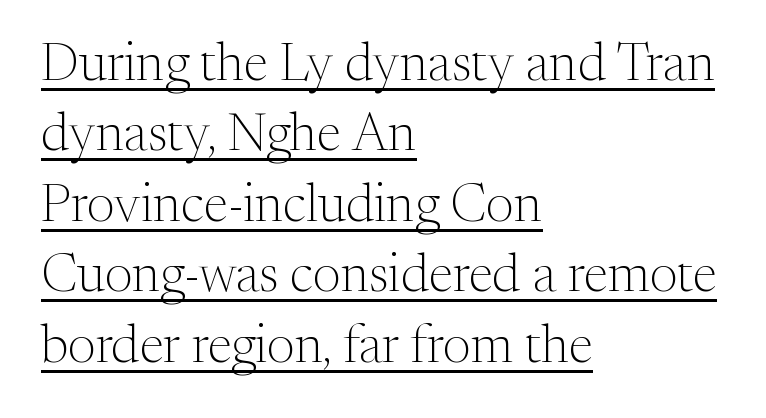
{"serif": "yes", "italic": "no", "bold": "no", "weight": "light", "width": "normal", "stroke_contrast": "medium", "x_height": "medium", "monospaced": "no", "underline": "yes", "align": "left", "line_spacing": "normal", "line_spacing_ratio": 1.33, "letter_spacing": "normal", "letter_spacing_em": 0.0, "glyph_px": 53}
